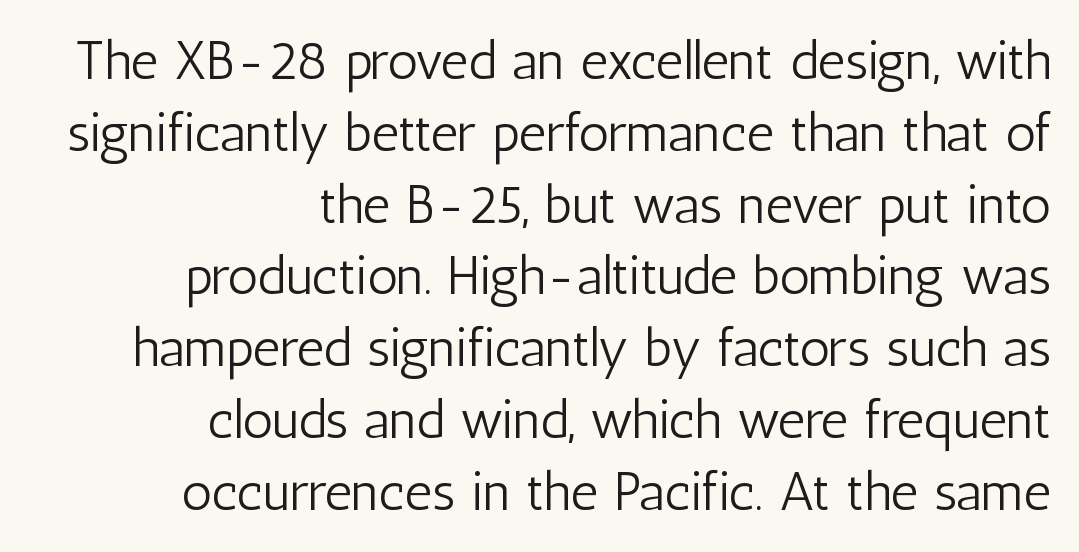
Nobody touched the tracking dial on this one. All the whitespace from short lines collects on the left. These lines sit exactly where default settings would place them. You could not count columns in this text — the font is proportionally spaced. These glyphs show unthickened strokes, regular width or finer.
